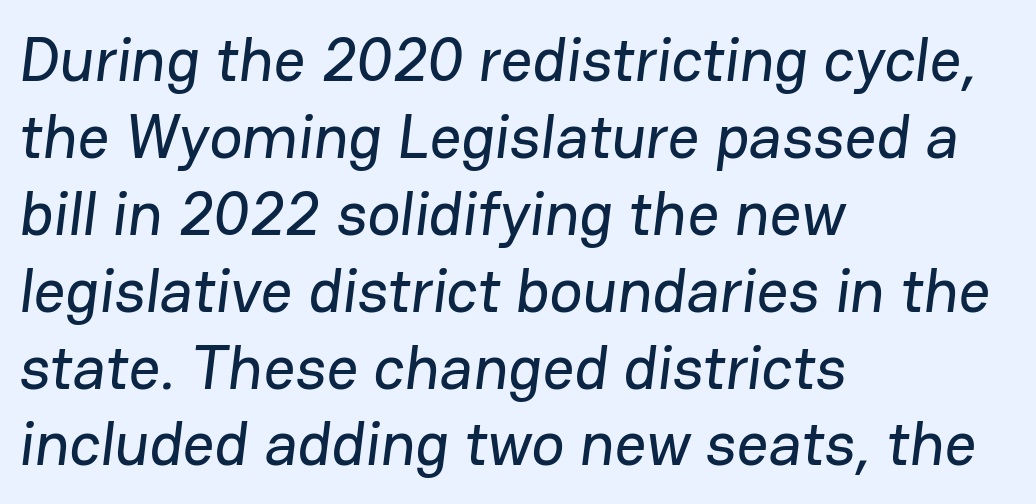
A typesetter would call this proportional, since set widths differ per character. The designer went with a sans here, leaving each stem footless. Inter-character spacing is left at the font's built-in metrics. Letters rest on an invisible, unmarked baseline.
